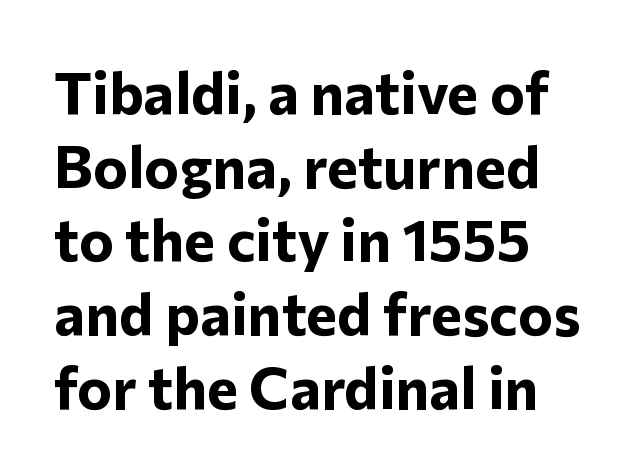
Q: Is the text bold? A: Yes.
Q: Is the text italic (slanted)? A: No, it is upright.
Q: Is the typeface a serif or a sans-serif typeface? A: Sans-serif.
Q: Is the text underlined? A: No.
Q: Is the spacing between letters normal or unusually wide? A: Normal.
Q: Is the spacing between lines tight, normal or loose? A: Normal.
Q: Width (condensed, normal, or wide)? A: Normal.
Q: Stroke contrast? A: Low.
Q: x-height? A: Medium.
Q: Monospaced? A: No.
